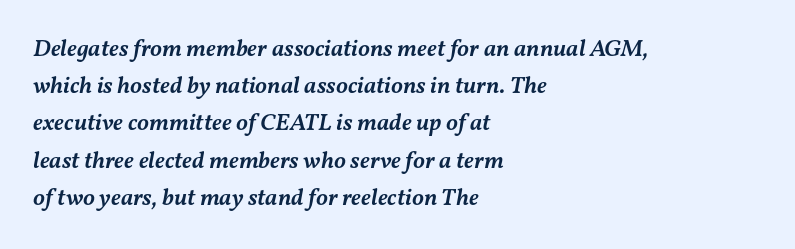
Beneath every word, the page is bare. The horizontal fit of the characters is conventional and even. Rendered with sloped, italic letterforms. Successive baselines arrive at the customary interval.
